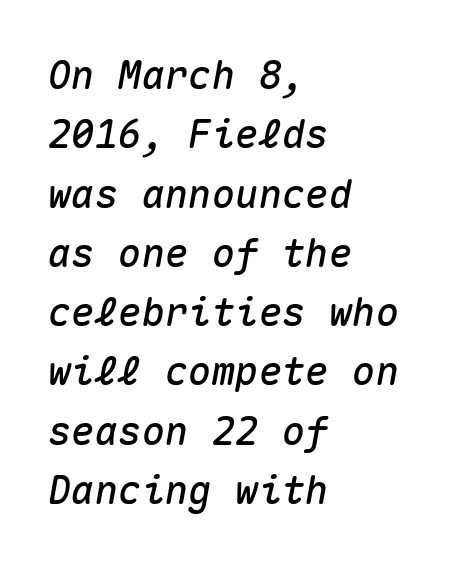
The image shows 39 px text type, italic (leaning right), monospaced; set left-aligned, normal line spacing (1.52x), normal letter spacing, not underlined; medium stroke contrast and a medium x-height.
